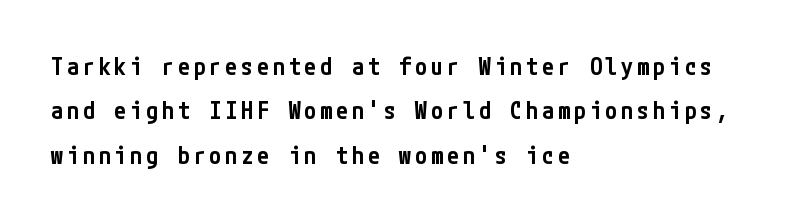
The image shows 24 px text type, upright; set left-aligned, line spacing 1.85x, not underlined.
